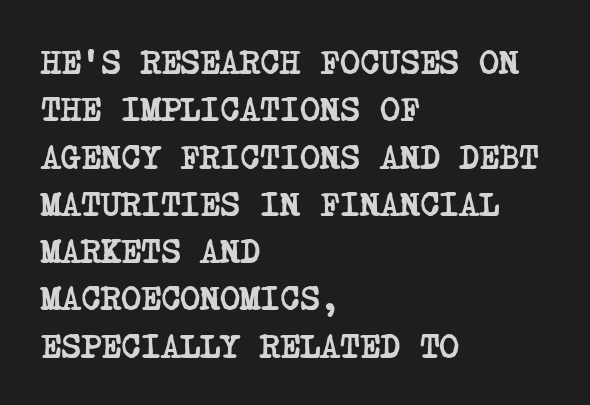
The image shows 34 px semibold, condensed serif type; set left-aligned, normal line spacing (1.39x), normal letter spacing, not underlined; low stroke contrast and a large x-height.
